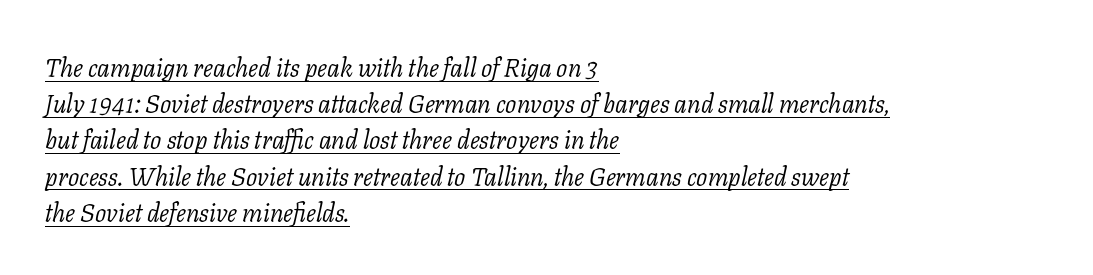
The image shows 25 px text type, italic (leaning right); set left-aligned, normal line spacing (1.45x), normal letter spacing, underlined.
